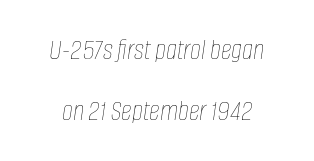
The image shows 30 px thin, condensed type, italic (leaning right); set loose line spacing (2.02x), normal letter spacing, not underlined; low stroke contrast and a large x-height.
